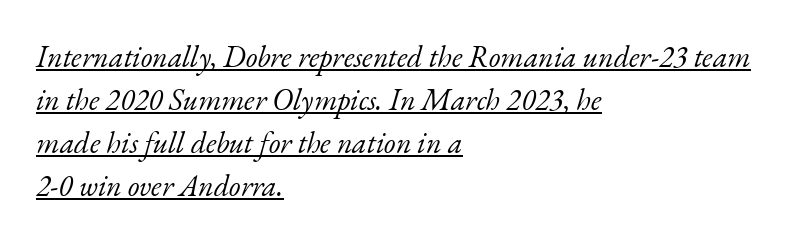
The image shows 30 px light serif type, italic (leaning right); set left-aligned, normal line spacing (1.43x), normal letter spacing, underlined; low stroke contrast and a small x-height.
